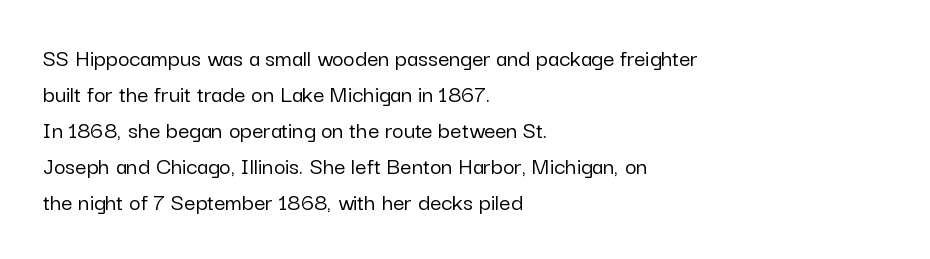
The image shows 25 px text type, upright; set left-aligned, normal line spacing (1.44x), normal letter spacing, not underlined.
